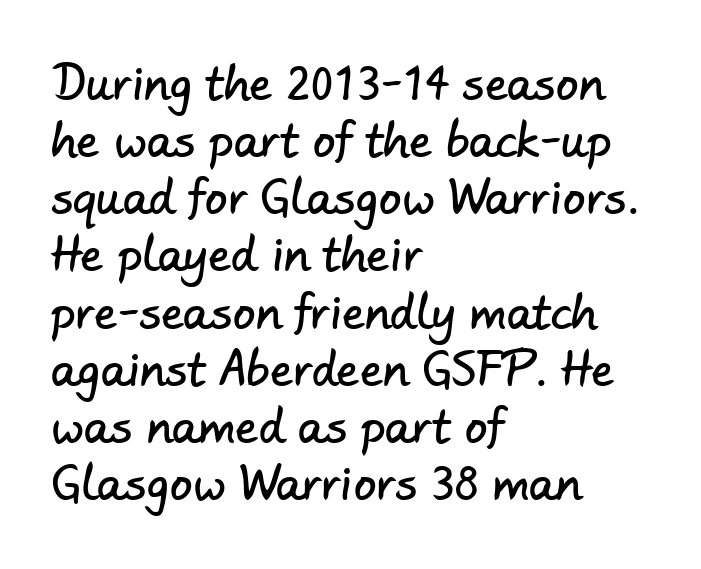
The image shows 45 px sans-serif type; set left-aligned, normal line spacing (1.27x), normal letter spacing, not underlined; low stroke contrast and a small x-height.
